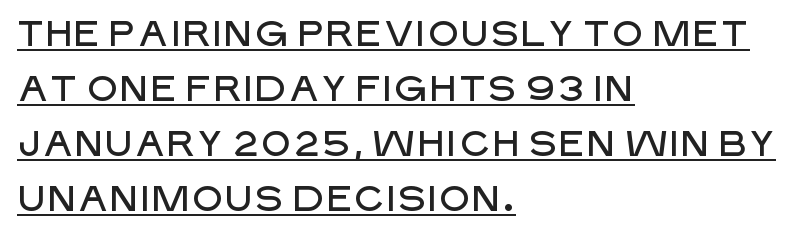
Q: Is the text italic (slanted)? A: No, it is upright.
Q: Is the typeface a serif or a sans-serif typeface? A: Sans-serif.
Q: Is the text underlined? A: Yes.
Q: How is the paragraph aligned? A: Left-aligned.
Q: Is the spacing between letters normal or unusually wide? A: Normal.
Q: Is the spacing between lines tight, normal or loose? A: Normal.
Q: Width (condensed, normal, or wide)? A: Normal.
Q: Stroke contrast? A: Low.
Q: x-height? A: Large.
Q: Monospaced? A: No.
